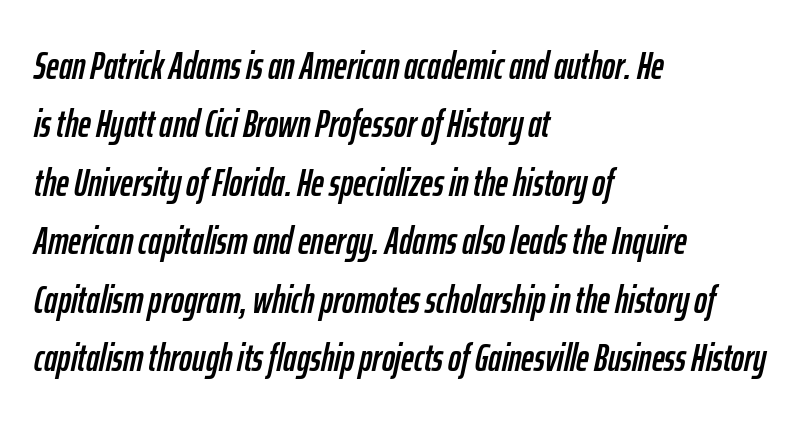
{"italic": "yes", "lean": "right", "slant_degrees": 12, "width": "condensed", "stroke_contrast": "low", "x_height": "medium", "monospaced": "no", "underline": "no", "align": "left", "line_spacing": "normal", "line_spacing_ratio": 1.5, "letter_spacing": "normal", "letter_spacing_em": 0.0, "glyph_px": 39}
